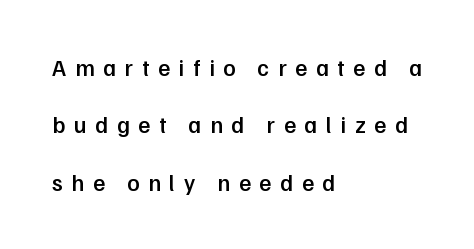
Typographic density is moderately raised because the face is semibold. A student would call this left alignment; a typographer would say flush left, rag right. In terms of leading, this rendering errs on the spacious side. It's the straight-up-and-down kind of type. Underline: absent. Inter-character spacing is expanded well beyond the font's built-in metrics.
